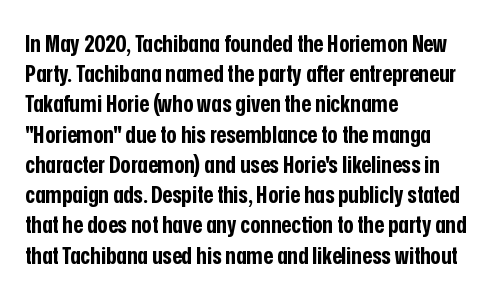
Q: Is the text bold? A: Yes.
Q: Is the text italic (slanted)? A: No, it is upright.
Q: Is the text underlined? A: No.
Q: How is the paragraph aligned? A: Left-aligned.
Q: Is the spacing between letters normal or unusually wide? A: Normal.
Q: Is the spacing between lines tight, normal or loose? A: Normal.
